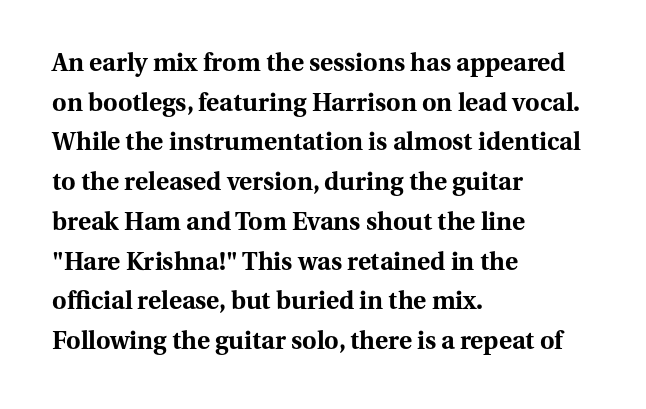
{"italic": "no", "bold": "yes", "underline": "no", "align": "left", "line_spacing": "normal", "line_spacing_ratio": 1.59, "letter_spacing": "normal", "letter_spacing_em": 0.0, "glyph_px": 25}
